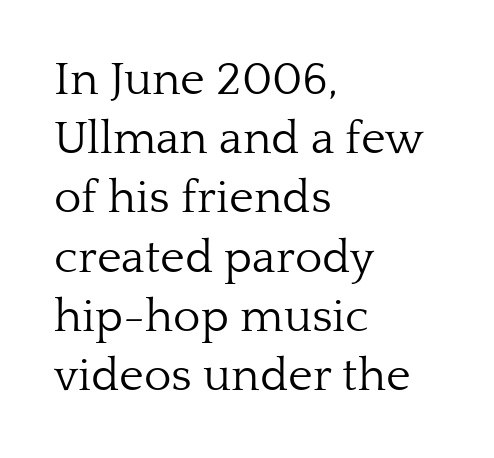
{"serif": "yes", "italic": "no", "bold": "no", "weight": "light", "width": "normal", "stroke_contrast": "low", "x_height": "medium", "monospaced": "no", "underline": "no", "align": "left", "line_spacing": "normal", "line_spacing_ratio": 1.26, "letter_spacing": "normal", "letter_spacing_em": 0.0, "glyph_px": 47}
